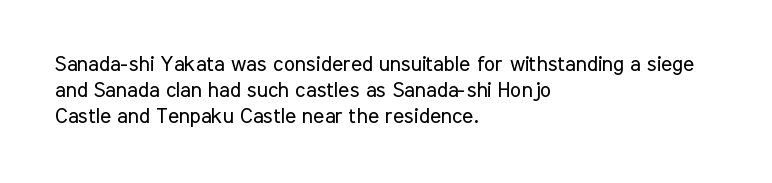
Q: Is the text bold? A: No.
Q: Is the text italic (slanted)? A: No, it is upright.
Q: Is the text underlined? A: No.
Q: How is the paragraph aligned? A: Left-aligned.
Q: Is the spacing between letters normal or unusually wide? A: Normal.
